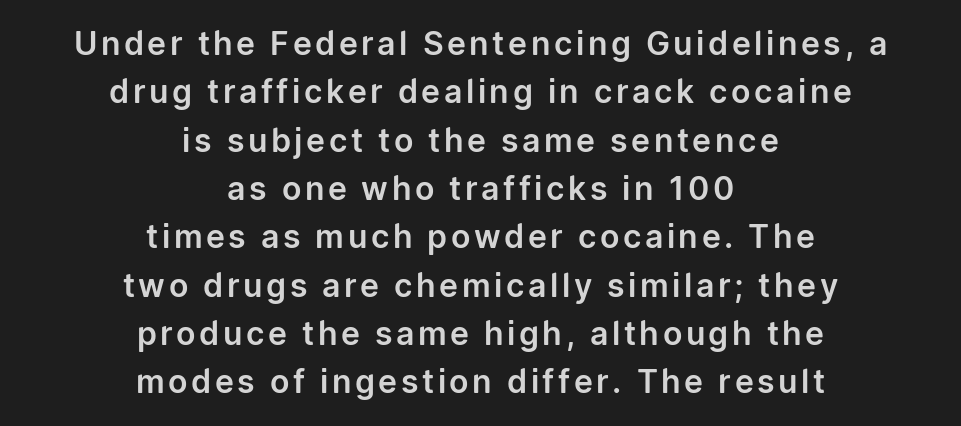
{"serif": "no", "italic": "no", "width": "normal", "stroke_contrast": "low", "x_height": "medium", "monospaced": "no", "underline": "no", "align": "center", "line_spacing": "normal", "line_spacing_ratio": 1.51, "glyph_px": 32}
